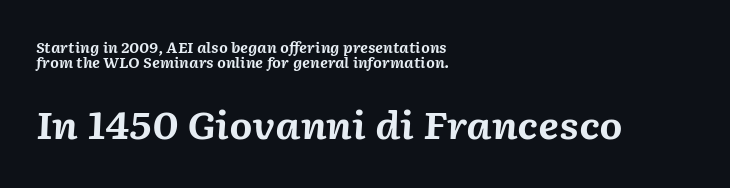
The typography opts for an oblique posture over an upright one. Which chunk is bigger? The second one — the bottom block dwarfs the top. The letters advance in unequal steps, a hallmark of proportional type. The text block is weighted toward the left margin, trailing off unevenly rightward.
